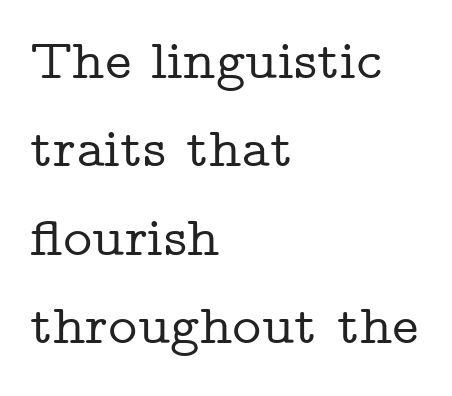
The image shows 56 px wide serif type, upright; set left-aligned, normal line spacing (1.58x), normal letter spacing, not underlined; low stroke contrast and a medium x-height.
